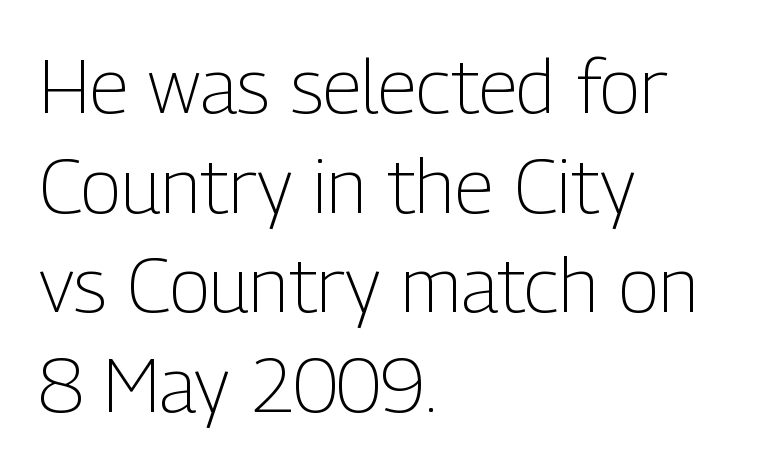
{"serif": "no", "italic": "no", "bold": "no", "weight": "light", "width": "condensed", "stroke_contrast": "low", "x_height": "medium", "monospaced": "no", "underline": "no", "align": "left", "line_spacing": "normal", "line_spacing_ratio": 1.31, "letter_spacing": "normal", "letter_spacing_em": 0.0, "glyph_px": 76}
